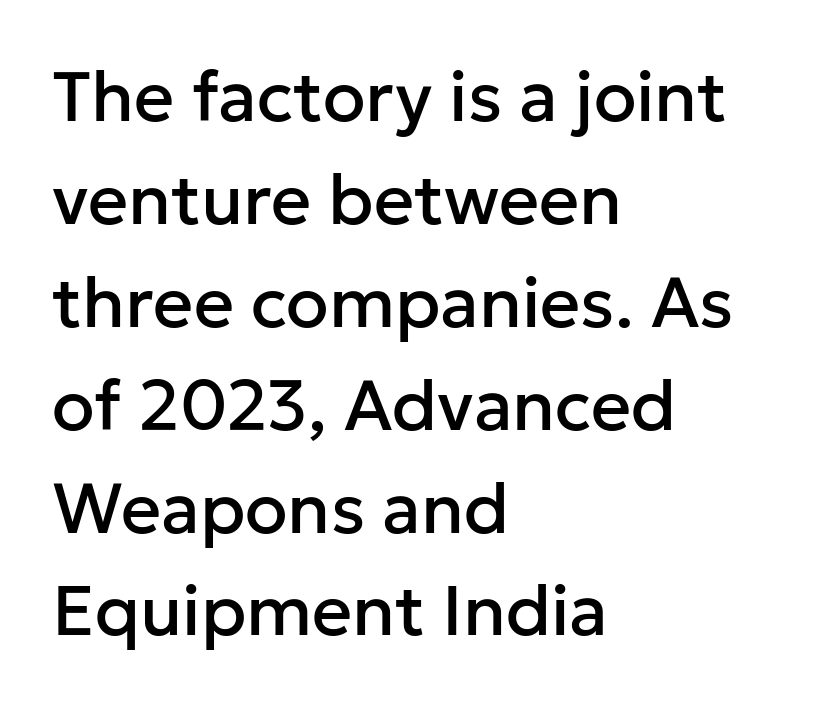
The image shows 70 px sans-serif type, upright; set left-aligned, normal line spacing (1.47x), normal letter spacing, not underlined; low stroke contrast and a medium x-height.
